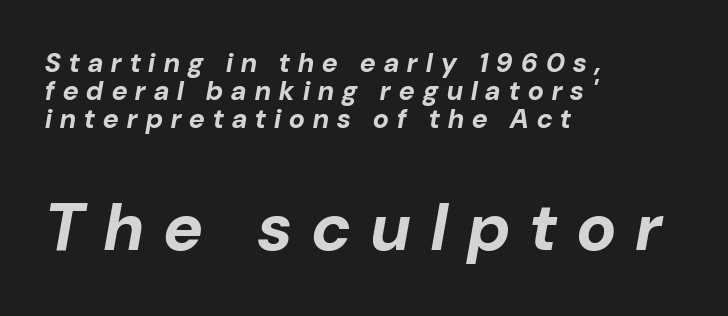
The typesetter chose a ragged-right arrangement here. The designer gave the closing block more size than the opening block. Is this a fixed-width face? No — the glyphs have proportional, varying widths. Looking at the ascenders, they clearly lean.
